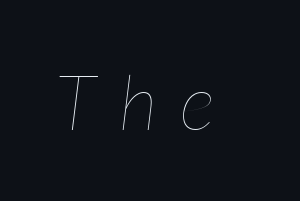
The image shows 77 px thin, condensed type, italic (leaning right); set unusually wide letter spacing (+0.3 em), not underlined; low stroke contrast and a medium x-height.
